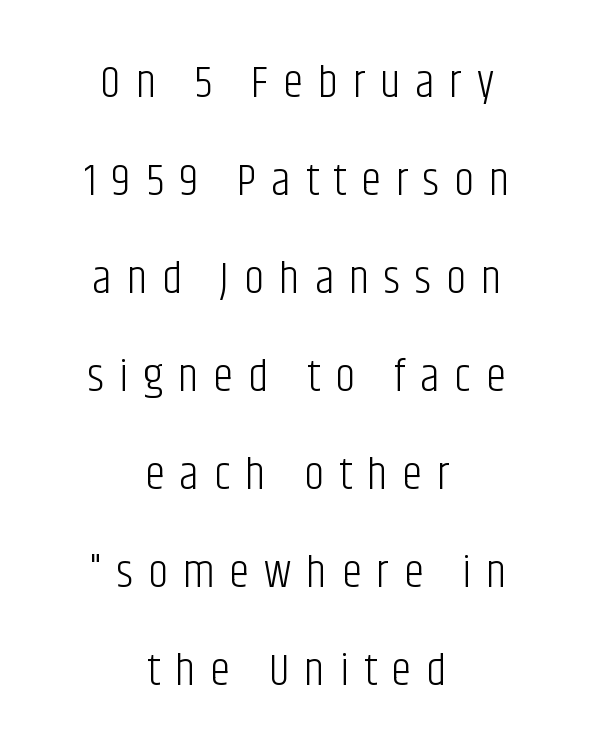
Each letter keeps its own natural width here, so spacing adapts to shape. Words float on clear page, feet unadorned. Honestly, the rows look like they've been pulled way apart. What stands out about the letter spacing? Its width — letters are far apart. A roman cut, with each character standing at attention. Think standard paragraph weight, or any step lighter than that.
